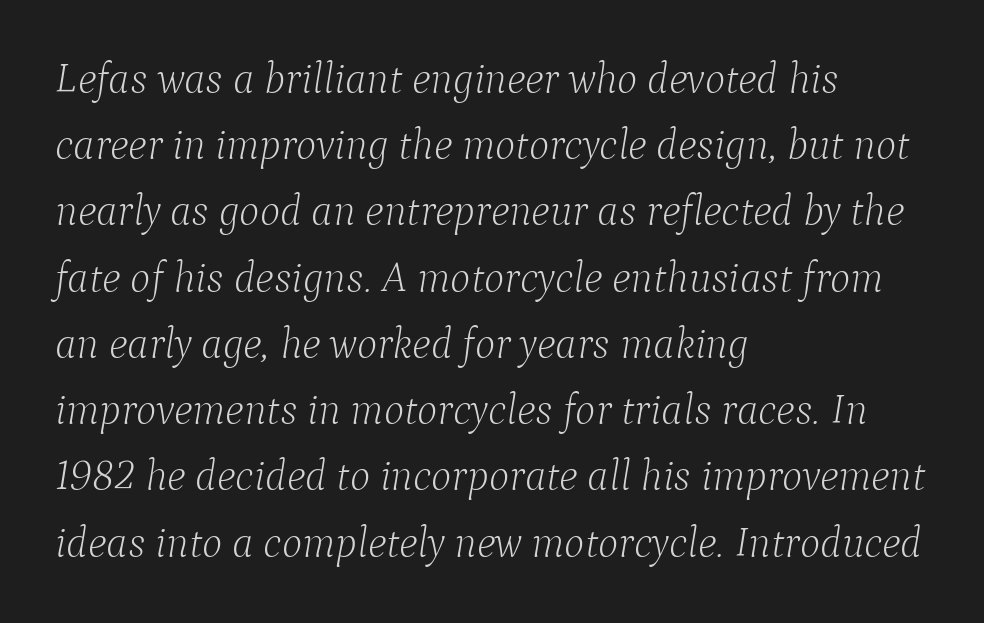
Character widths vary here, with narrow letters taking less room than wide ones. The glyphs in this specimen are seriffed. Heaviness? Minimal to ordinary, like unemphasized prose. Leading: standard. Visually the block forms a straight wall on the left and a jagged coastline on the right.
